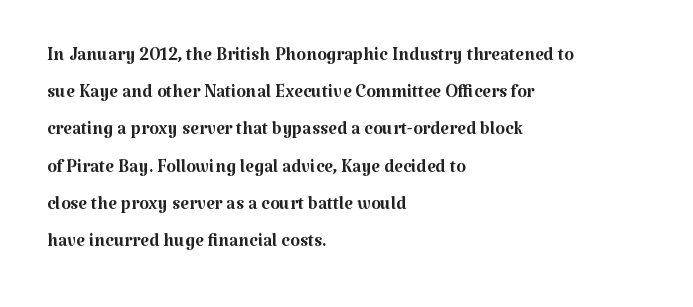
Each new line begins a customary step beneath the previous one. In CSS terms this would be text-align: left. Every character sits straight up, as roman type does. Inter-character spacing is left at the font's built-in metrics.
